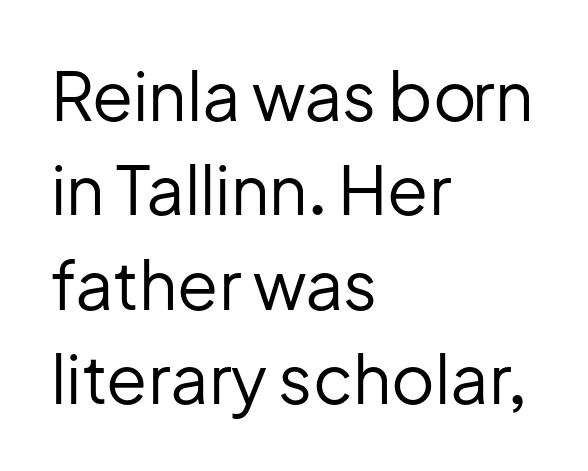
Q: Is the text bold? A: No.
Q: Is the text italic (slanted)? A: No, it is upright.
Q: Is the typeface a serif or a sans-serif typeface? A: Sans-serif.
Q: Is the text underlined? A: No.
Q: How is the paragraph aligned? A: Left-aligned.
Q: Is the spacing between letters normal or unusually wide? A: Normal.
Q: Is the spacing between lines tight, normal or loose? A: Normal.
Q: Width (condensed, normal, or wide)? A: Normal.
Q: Stroke contrast? A: Low.
Q: x-height? A: Medium.
Q: Monospaced? A: No.
